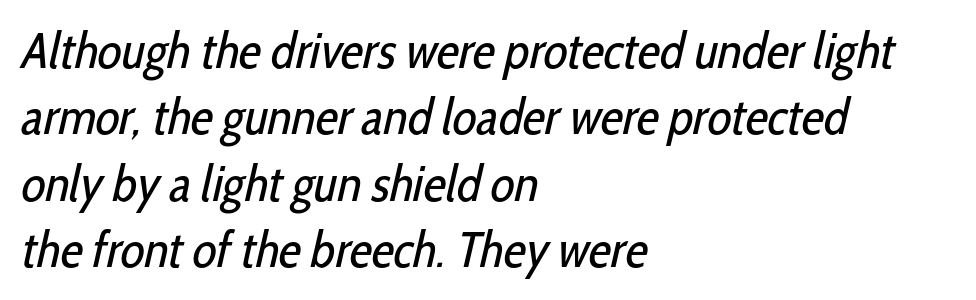
Counters stay open thanks to moderate or lighter strokes. Character widths vary here, with narrow letters taking less room than wide ones. Examine the stroke ends and you'll find no serifs. Evenly set lines give the paragraph a standard silhouette.
